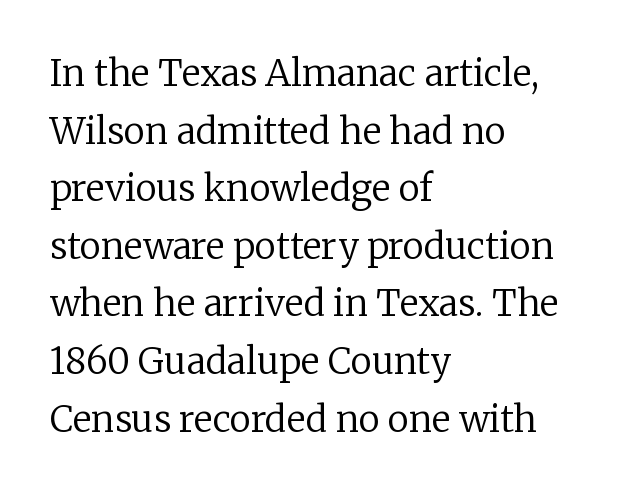
Q: Is the text bold? A: No.
Q: Is the text italic (slanted)? A: No, it is upright.
Q: Is the typeface a serif or a sans-serif typeface? A: Serif.
Q: Is the text underlined? A: No.
Q: How is the paragraph aligned? A: Left-aligned.
Q: Is the spacing between letters normal or unusually wide? A: Normal.
Q: Is the spacing between lines tight, normal or loose? A: Normal.
Q: Width (condensed, normal, or wide)? A: Normal.
Q: Stroke contrast? A: Low.
Q: x-height? A: Medium.
Q: Monospaced? A: No.
